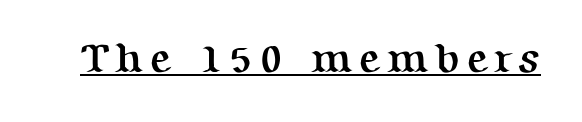
{"serif": "yes", "italic": "no", "bold": "yes", "weight": "semibold", "width": "normal", "stroke_contrast": "medium", "x_height": "medium", "monospaced": "no", "underline": "yes", "glyph_px": 41}
